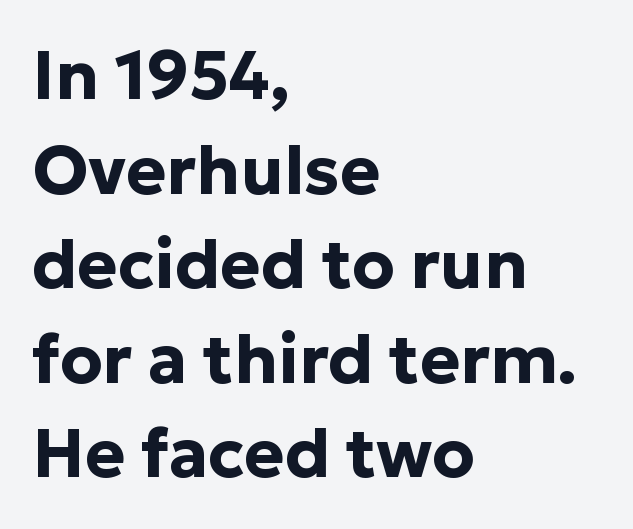
Each line starts at the same left margin while the right side varies. A roman cut, with each character standing at attention. Reading down the column, the eye jumps a familiar distance to each next line. Stroke terminals: plain, sans-serif. The space directly below the letters is spotless. The strokes are fattened all the way to bold.
